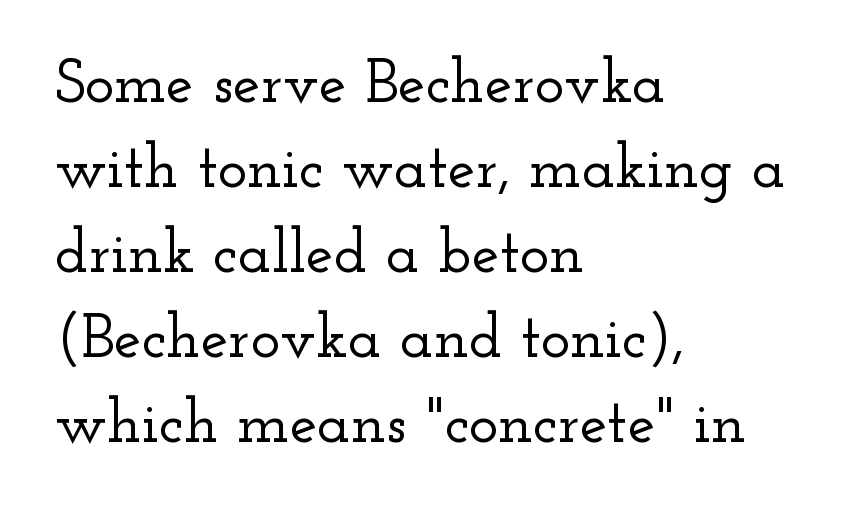
The typography opts for an upright posture over an oblique one. The gap between lines stays unmarked. Regular leading. Examine the stroke ends and you'll spot serifs.
